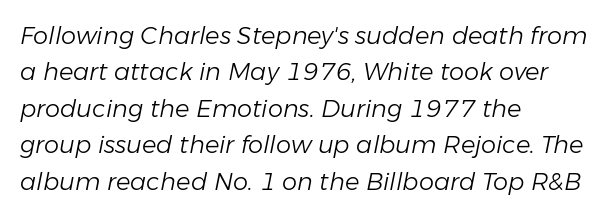
The rendering keeps characters at their native spacing. Quick note: underline off. This sample keeps an unexceptional amount of space between lines. You can tell it's italic because the verticals aren't actually vertical.
